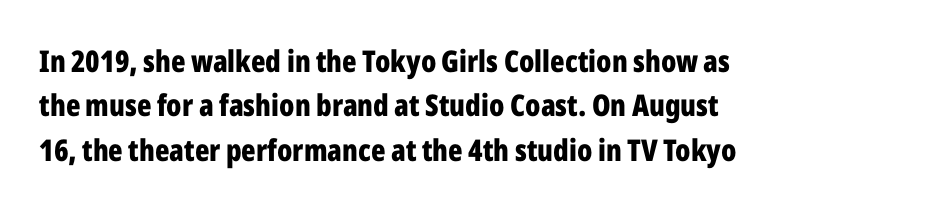
{"serif": "no", "italic": "no", "bold": "yes", "weight": "bold", "width": "condensed", "stroke_contrast": "low", "x_height": "medium", "monospaced": "no", "underline": "no", "align": "left", "line_spacing": "normal", "line_spacing_ratio": 1.48, "letter_spacing": "normal", "letter_spacing_em": 0.0, "glyph_px": 30}
